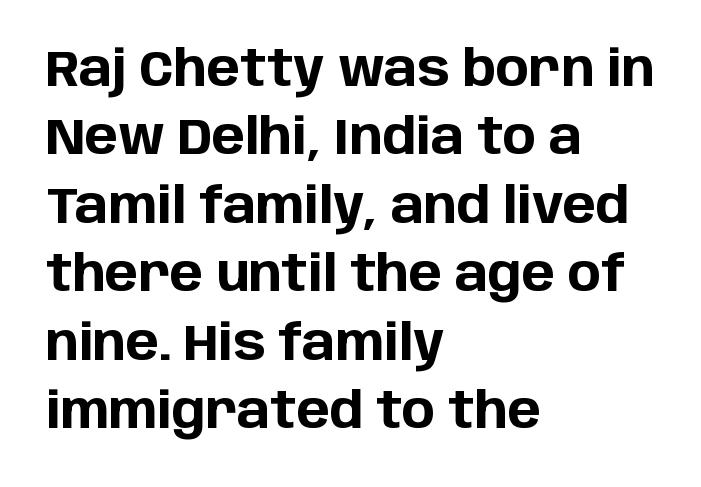
The image shows 50 px bold sans-serif type, upright; set left-aligned, normal line spacing (1.37x), normal letter spacing, not underlined; low stroke contrast and a large x-height.
